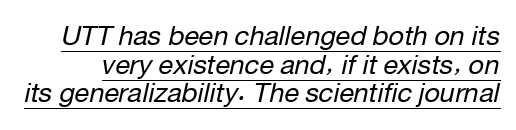
The image shows 27 px text type, italic (leaning right); set tight line spacing (1.06x), normal letter spacing, underlined.
